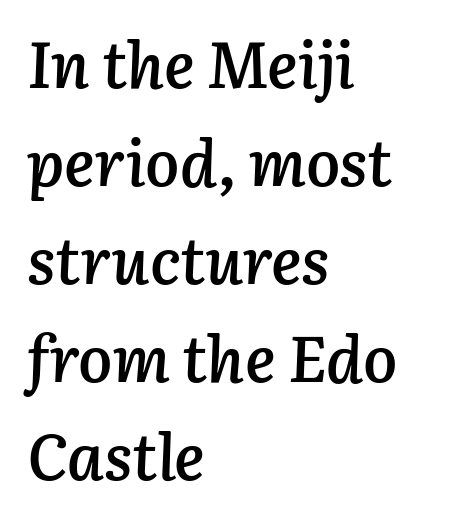
The image shows 64 px semibold type, italic (leaning right); set left-aligned, normal line spacing (1.53x), normal letter spacing, not underlined; low stroke contrast and a medium x-height.
